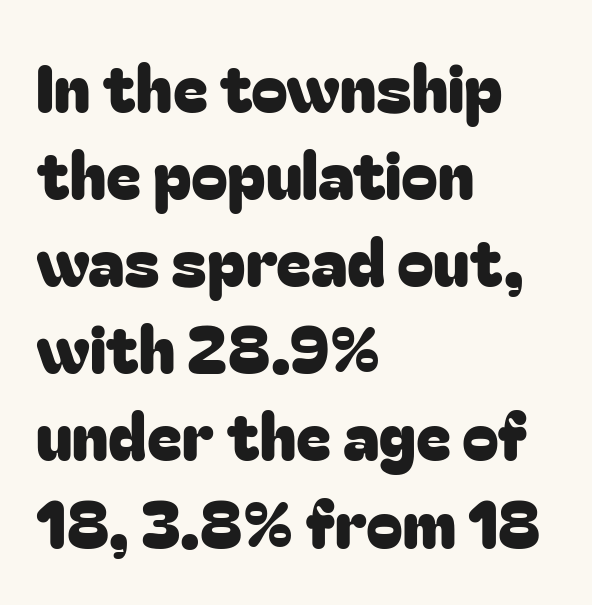
{"serif": "no", "italic": "no", "width": "normal", "stroke_contrast": "low", "x_height": "medium", "monospaced": "no", "underline": "no", "align": "left", "line_spacing": "normal", "line_spacing_ratio": 1.32, "letter_spacing": "normal", "letter_spacing_em": 0.0, "glyph_px": 66}
